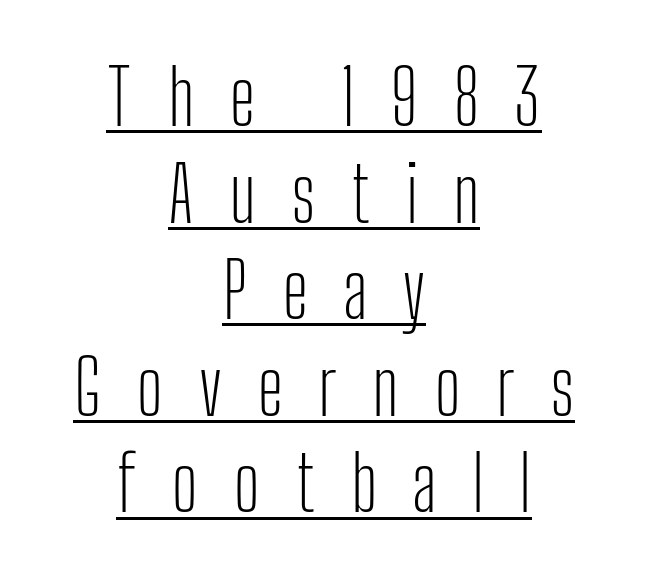
Observe the absence of serifs on each vertical stroke in this sample. The letters advance in unequal steps, a hallmark of proportional type. Compared with undecorated copy, this sample adds a rule below the words. The letters are spread apart with noticeably loose tracking.
